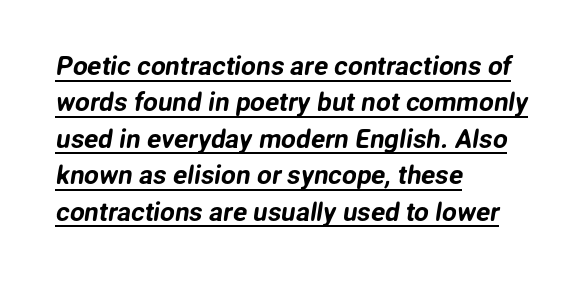
Q: Is the text underlined? A: Yes.
Q: How is the paragraph aligned? A: Left-aligned.
Q: Is the spacing between letters normal or unusually wide? A: Normal.
Q: Is the spacing between lines tight, normal or loose? A: Normal.
